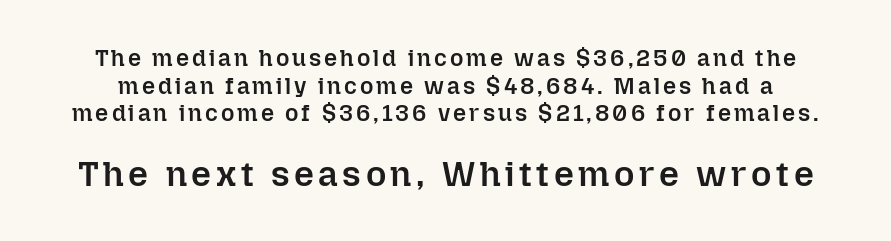
Varying glyph widths throughout — classic text-font behaviour. The space beneath each line is pristine and unruled. Is the type bold? Partly — it's a semibold, heavier than regular but not fully bold. Is there any slant? The stems are plumb. The lower block of text is set noticeably larger than the block above it.
